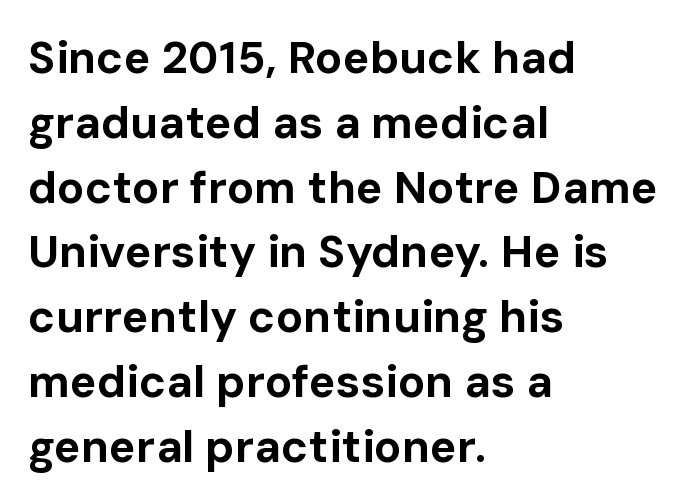
The image shows 45 px bold sans-serif type, upright; set left-aligned, normal line spacing (1.44x), normal letter spacing, not underlined; low stroke contrast and a medium x-height.
